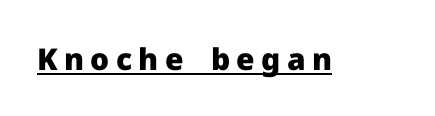
Q: Is the text bold? A: Yes.
Q: Is the text italic (slanted)? A: No, it is upright.
Q: Is the typeface a serif or a sans-serif typeface? A: Sans-serif.
Q: Is the text underlined? A: Yes.
Q: Is the spacing between letters normal or unusually wide? A: Unusually wide.
Q: Width (condensed, normal, or wide)? A: Normal.
Q: Stroke contrast? A: Low.
Q: x-height? A: Medium.
Q: Monospaced? A: No.
